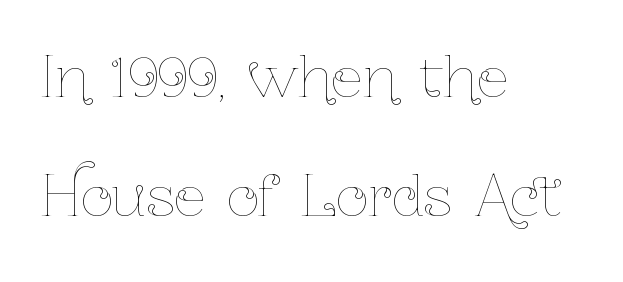
This sample is left-justified, so line endings fall wherever the words run out. Observe the ordinary spacing: letters are neighbours, not strangers. A bare baseline throughout the passage. This sample trades compactness for vertical openness between lines.
